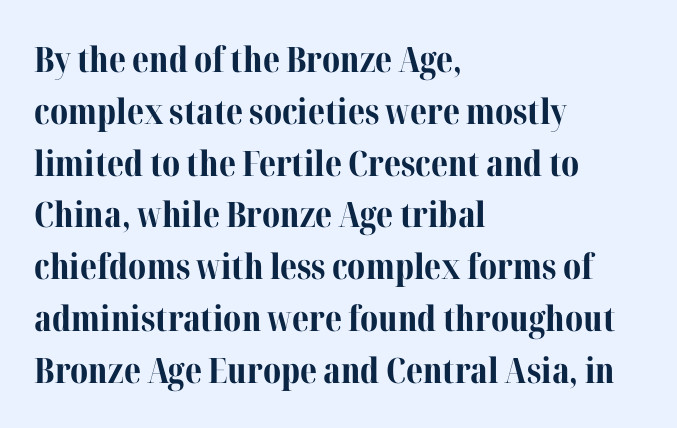
The image shows 35 px bold serif type, upright; set left-aligned, normal line spacing (1.48x), normal letter spacing, not underlined; medium stroke contrast and a medium x-height.
